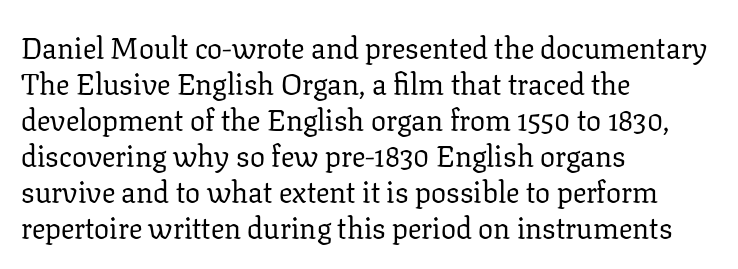
{"serif": "yes", "italic": "no", "bold": "no", "weight": "regular", "width": "normal", "stroke_contrast": "low", "x_height": "medium", "monospaced": "no", "underline": "no", "align": "left", "line_spacing_ratio": 1.2, "letter_spacing": "normal", "letter_spacing_em": 0.0, "glyph_px": 30}
